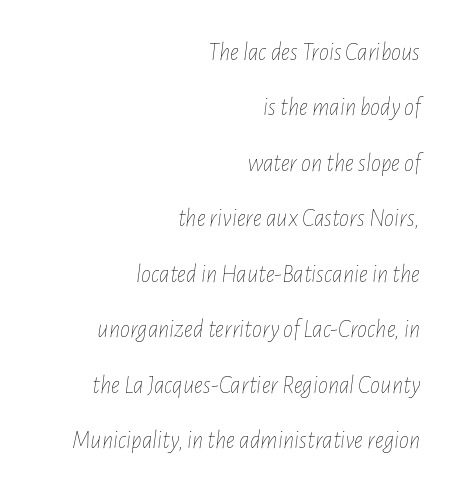
Q: Is the text bold? A: No.
Q: Is the text italic (slanted)? A: Yes, it leans right by about 7 degrees.
Q: Is the text underlined? A: No.
Q: How is the paragraph aligned? A: Right-aligned.
Q: Is the spacing between letters normal or unusually wide? A: Normal.
Q: Is the spacing between lines tight, normal or loose? A: Loose.
